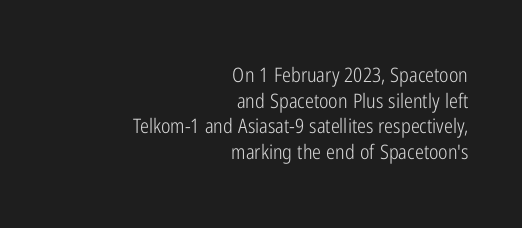
Q: Is the text bold? A: No.
Q: Is the text italic (slanted)? A: No, it is upright.
Q: Is the text underlined? A: No.
Q: How is the paragraph aligned? A: Right-aligned.
Q: Is the spacing between letters normal or unusually wide? A: Normal.
Q: Is the spacing between lines tight, normal or loose? A: Normal.
